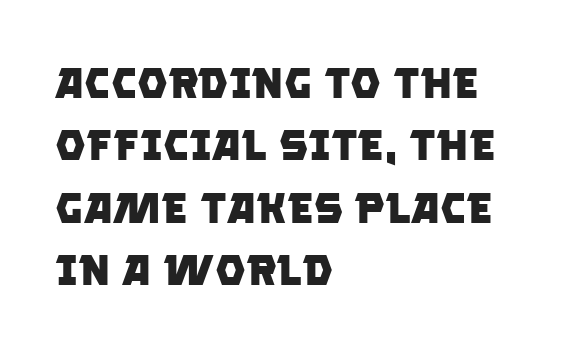
Q: Is the text bold? A: Yes.
Q: Is the typeface a serif or a sans-serif typeface? A: Sans-serif.
Q: Is the text underlined? A: No.
Q: How is the paragraph aligned? A: Left-aligned.
Q: Is the spacing between letters normal or unusually wide? A: Normal.
Q: Is the spacing between lines tight, normal or loose? A: Normal.
Q: Width (condensed, normal, or wide)? A: Normal.
Q: Stroke contrast? A: Low.
Q: x-height? A: Large.
Q: Monospaced? A: No.
